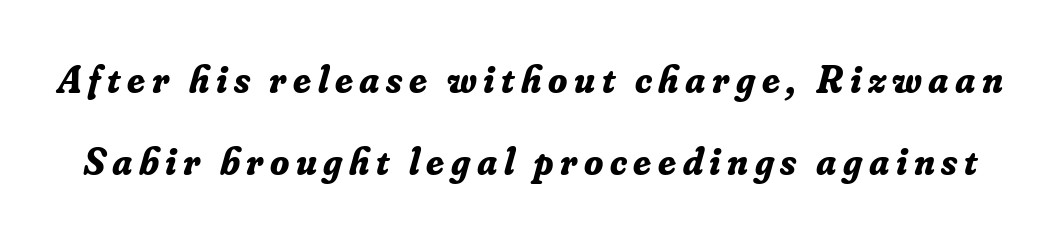
The letters advance in unequal steps, a hallmark of proportional type. Type without underlining. A typesetter would call this leading open, well beyond the default. Yep, that's italic — everything's leaning. Serifs: yes, visible at the terminals of the letterforms. Thick stems and heavy bowls — unmistakably bold.
